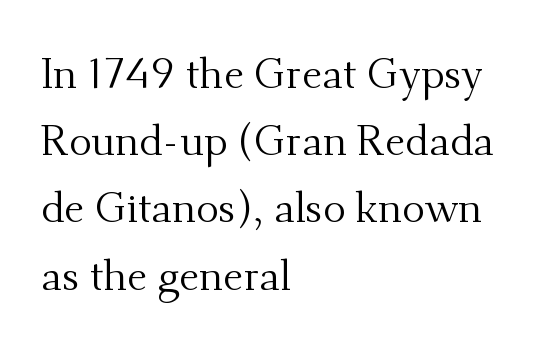
Q: Is the text bold? A: No.
Q: Is the text italic (slanted)? A: No, it is upright.
Q: Is the typeface a serif or a sans-serif typeface? A: Serif.
Q: Is the text underlined? A: No.
Q: How is the paragraph aligned? A: Left-aligned.
Q: Is the spacing between letters normal or unusually wide? A: Normal.
Q: Is the spacing between lines tight, normal or loose? A: Normal.
Q: Width (condensed, normal, or wide)? A: Normal.
Q: Stroke contrast? A: Medium.
Q: x-height? A: Small.
Q: Monospaced? A: No.
